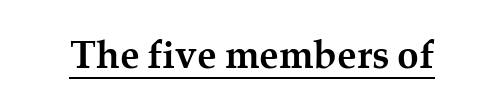
{"serif": "yes", "italic": "no", "bold": "yes", "weight": "semibold", "width": "normal", "stroke_contrast": "medium", "x_height": "medium", "monospaced": "no", "underline": "yes", "letter_spacing": "normal", "letter_spacing_em": 0.0, "glyph_px": 39}
